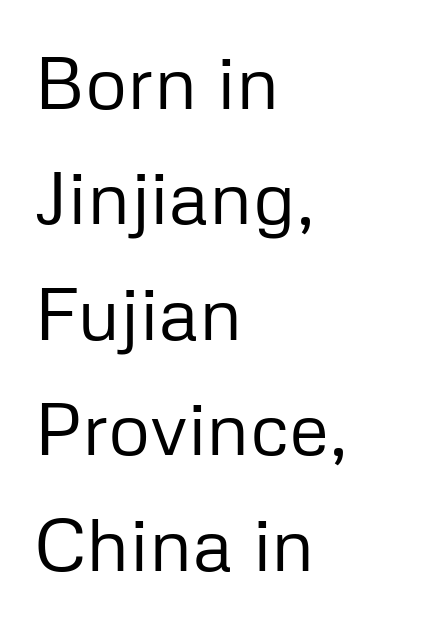
Casual observation: everything's shoved over to the left. The font's upright variant was chosen for this text. A typesetter would call this proportional, since set widths differ per character. Anything drawn beneath the words? Only blank space. The face used here is rendered with its standard letterfit. In terms of leading, this rendering sits right in the middle.
